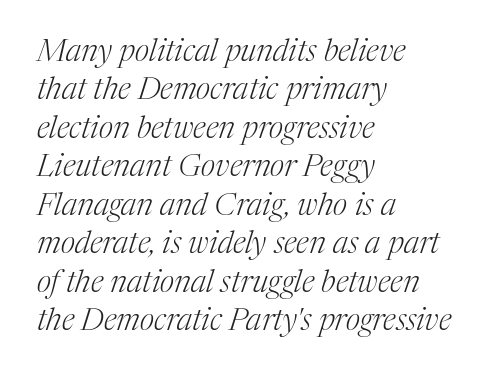
Q: Is the text bold? A: No.
Q: Is the text italic (slanted)? A: Yes, it leans right by about 17 degrees.
Q: Is the typeface a serif or a sans-serif typeface? A: Serif.
Q: Is the text underlined? A: No.
Q: How is the paragraph aligned? A: Left-aligned.
Q: Is the spacing between letters normal or unusually wide? A: Normal.
Q: Width (condensed, normal, or wide)? A: Normal.
Q: Stroke contrast? A: Medium.
Q: x-height? A: Medium.
Q: Monospaced? A: No.
